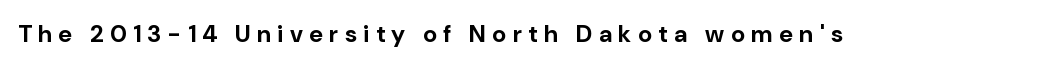
You'd pick this weight for a headline — it's a proper bold. A typesetter would call this heavily tracked-out type. Upright lettering throughout. Decoration check: the copy has no underline.
